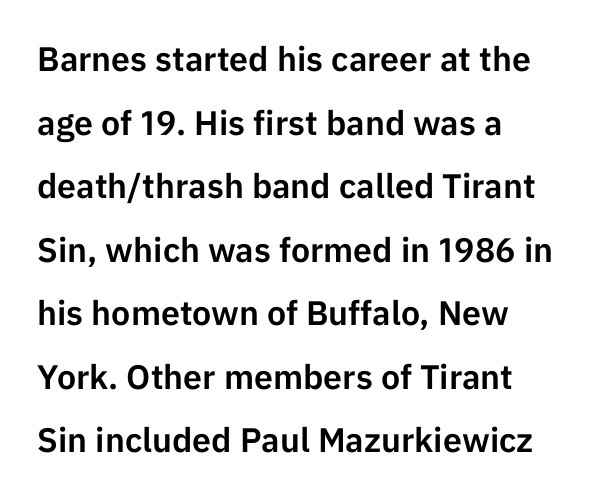
Q: Is the text italic (slanted)? A: No, it is upright.
Q: Is the typeface a serif or a sans-serif typeface? A: Sans-serif.
Q: Is the text underlined? A: No.
Q: How is the paragraph aligned? A: Left-aligned.
Q: Is the spacing between letters normal or unusually wide? A: Normal.
Q: Width (condensed, normal, or wide)? A: Normal.
Q: Stroke contrast? A: Low.
Q: x-height? A: Medium.
Q: Monospaced? A: No.
